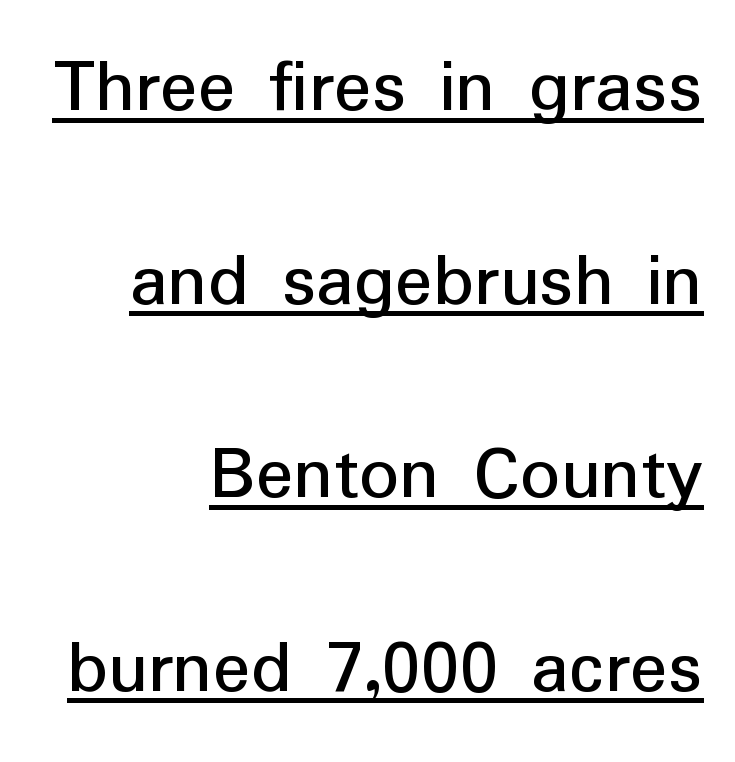
The image shows 79 px regular-weight sans-serif type, upright; set right-aligned, loose line spacing (2.45x), normal letter spacing, underlined; low stroke contrast and a medium x-height.
